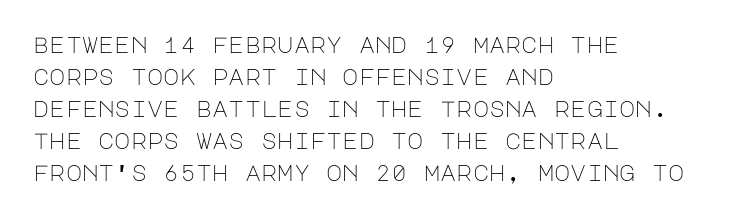
This sample uses an upright cut, with every glyph sitting square on the baseline. Check the space under the baseline: it is left empty. These lines are set flush left with a ragged right edge. Weight: not bold — regular or lighter.
